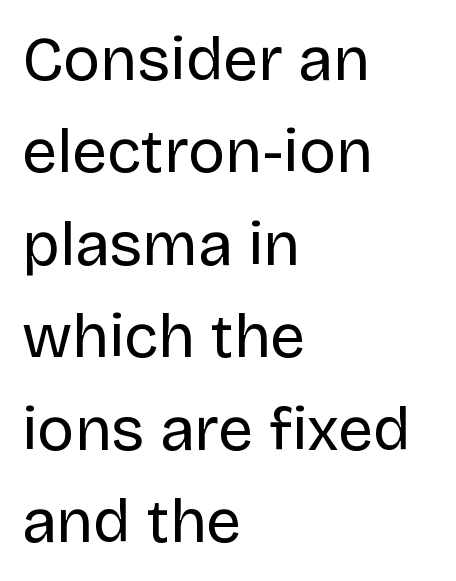
{"serif": "no", "italic": "no", "bold": "no", "weight": "regular", "width": "normal", "stroke_contrast": "low", "x_height": "large", "monospaced": "no", "underline": "no", "align": "left", "line_spacing": "normal", "line_spacing_ratio": 1.49, "letter_spacing": "normal", "letter_spacing_em": 0.0, "glyph_px": 62}
